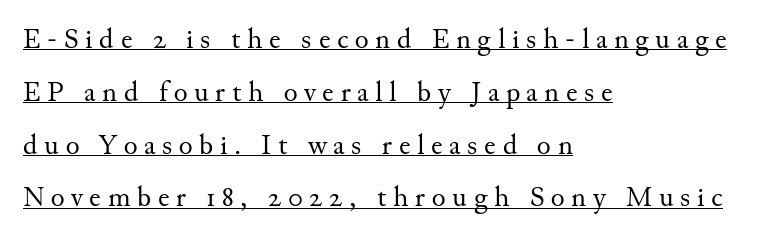
{"serif": "yes", "italic": "no", "bold": "no", "weight": "regular", "width": "normal", "stroke_contrast": "medium", "x_height": "small", "monospaced": "no", "underline": "yes", "align": "left", "line_spacing_ratio": 1.82, "letter_spacing": "wide", "letter_spacing_em": 0.23, "glyph_px": 29}
